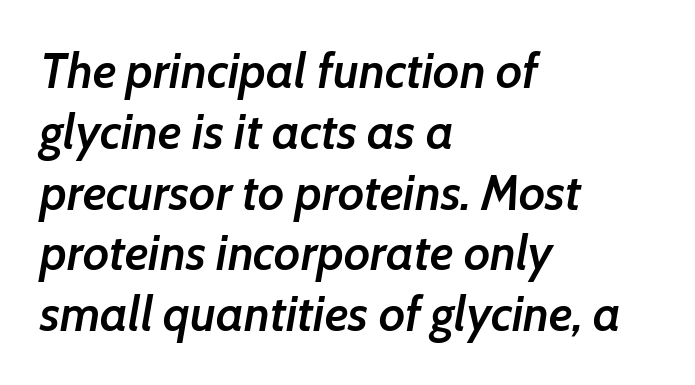
The passage shown has conventional tracking throughout. The face used here has a pronounced slope to its letters. This sample is left-justified, so line endings fall wherever the words run out. Is this a fixed-width face? No — the glyphs have proportional, varying widths. Decoration check: the copy has no underline.
